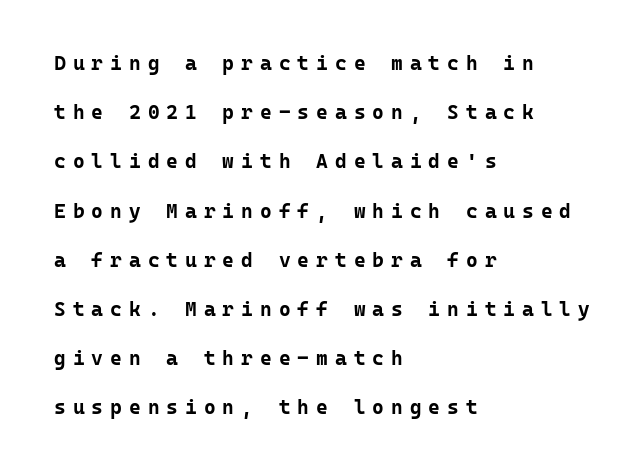
Q: Is the text bold? A: Yes.
Q: Is the text italic (slanted)? A: No, it is upright.
Q: Is the text underlined? A: No.
Q: How is the paragraph aligned? A: Left-aligned.
Q: Is the spacing between letters normal or unusually wide? A: Unusually wide.
Q: Is the spacing between lines tight, normal or loose? A: Loose.
